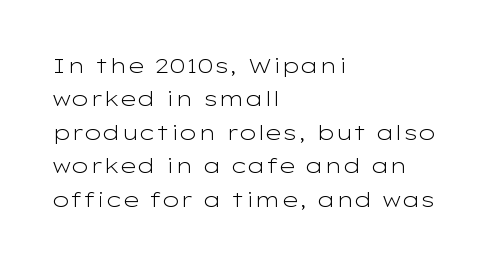
Q: Is the text bold? A: No.
Q: Is the text italic (slanted)? A: No, it is upright.
Q: Is the text underlined? A: No.
Q: How is the paragraph aligned? A: Left-aligned.
Q: Is the spacing between letters normal or unusually wide? A: Normal.
Q: Is the spacing between lines tight, normal or loose? A: Normal.
